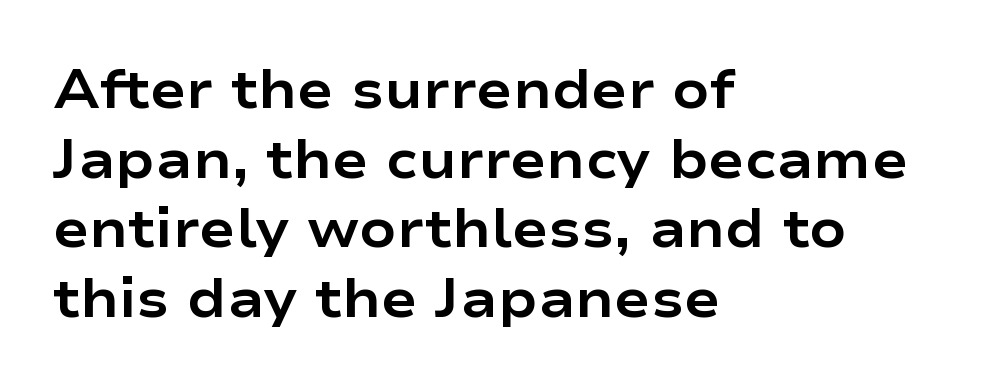
{"serif": "no", "italic": "no", "bold": "yes", "weight": "bold", "width": "wide", "stroke_contrast": "low", "x_height": "medium", "monospaced": "no", "underline": "no", "align": "left", "line_spacing": "normal", "line_spacing_ratio": 1.29, "letter_spacing": "normal", "letter_spacing_em": 0.0, "glyph_px": 54}
